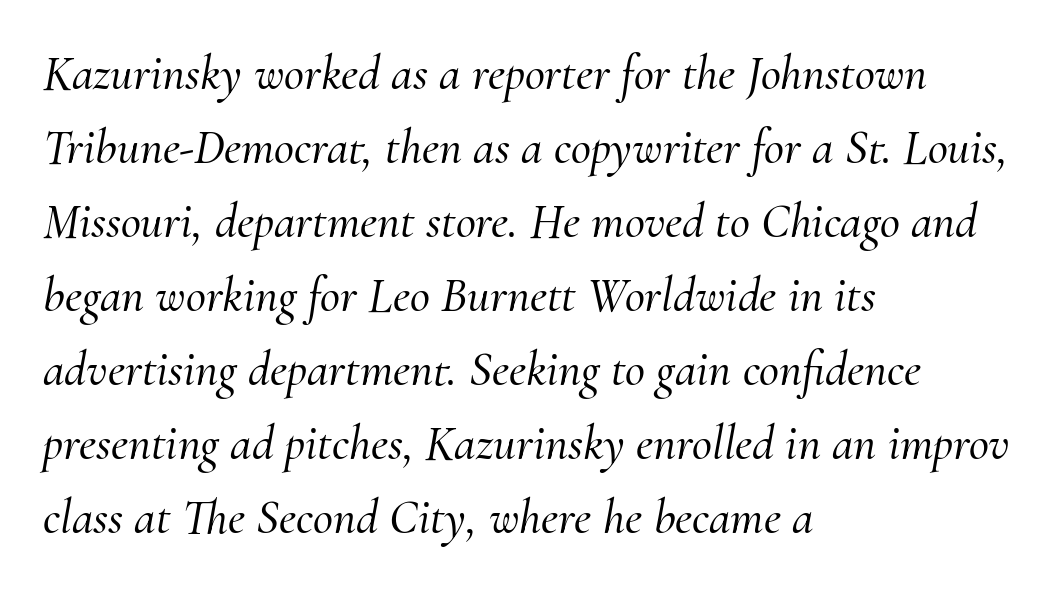
The image shows 49 px serif type, italic (leaning right); set left-aligned, normal line spacing (1.51x), normal letter spacing, not underlined; medium stroke contrast and a small x-height.
